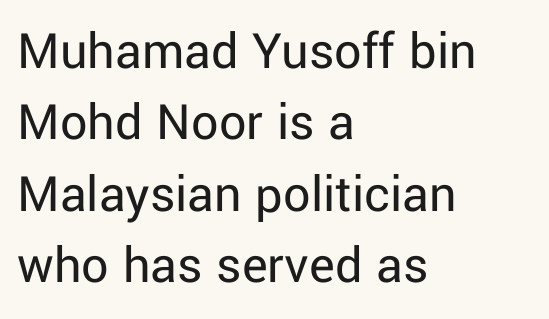
The image shows 54 px regular-weight sans-serif type, upright; set left-aligned, normal line spacing (1.32x), normal letter spacing, not underlined; low stroke contrast and a medium x-height.
